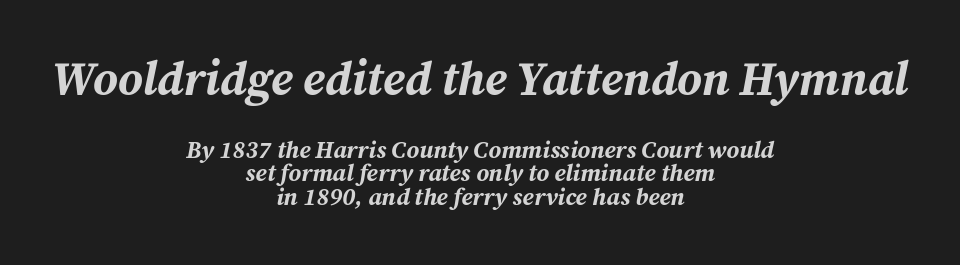
Q: Is the text bold? A: Yes.
Q: Is the text italic (slanted)? A: Yes, it leans right by about 12 degrees.
Q: Is the text underlined? A: No.
Q: How is the paragraph aligned? A: Centered.
Q: Is the spacing between letters normal or unusually wide? A: Normal.
Q: Is the spacing between lines tight, normal or loose? A: Tight.
Q: Which block of text is set in a larger size, the first (top) or the second (bottom)? A: The first (top) one.
Q: Width (condensed, normal, or wide)? A: Normal.
Q: Stroke contrast? A: Medium.
Q: x-height? A: Medium.
Q: Monospaced? A: No.
